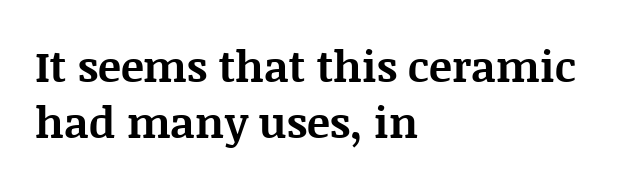
These lines are rendered in a variable-pitch font. Caption: multi-line text, flush left, ragged right. The typeface chosen for these lines features serifs. The rendering uses a bold face; every stroke is thick and dark.
